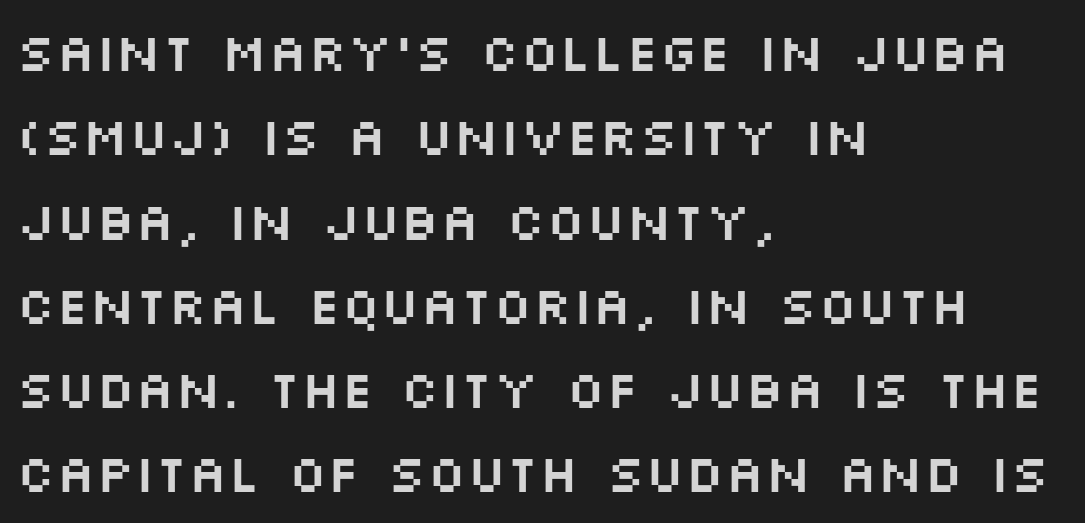
{"serif": "no", "italic": "no", "width": "wide", "stroke_contrast": "medium", "x_height": "large", "monospaced": "no", "underline": "no", "align": "left", "line_spacing": "normal", "line_spacing_ratio": 1.59, "letter_spacing": "normal", "letter_spacing_em": 0.0, "glyph_px": 53}
